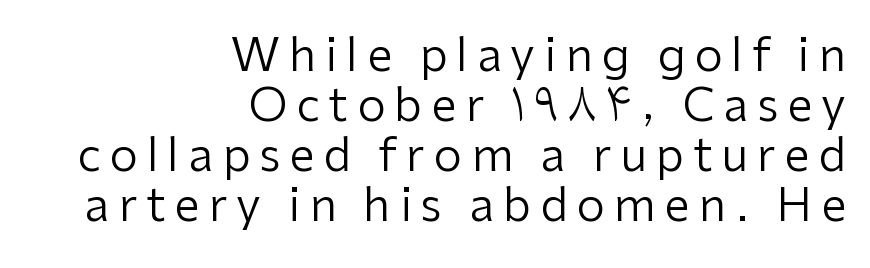
Proportional: the letters do not fall into vertical columns. Visually the block forms a straight wall on the right and a jagged coastline on the left. A light-to-regular cut is what we see here. Rendered with straight, roman letterforms.
